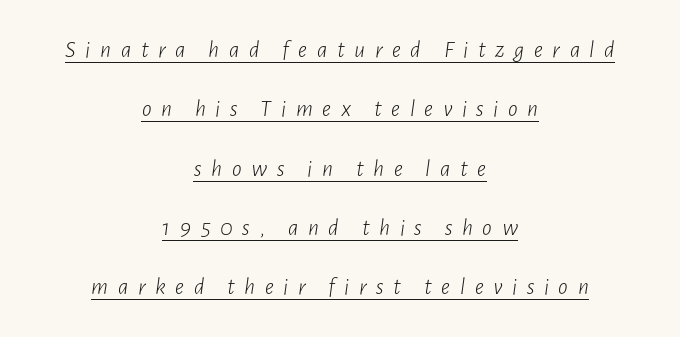
The image shows 24 px text type, italic (leaning right); set centered, loose line spacing (2.47x), unusually wide letter spacing (+0.4 em), underlined.
